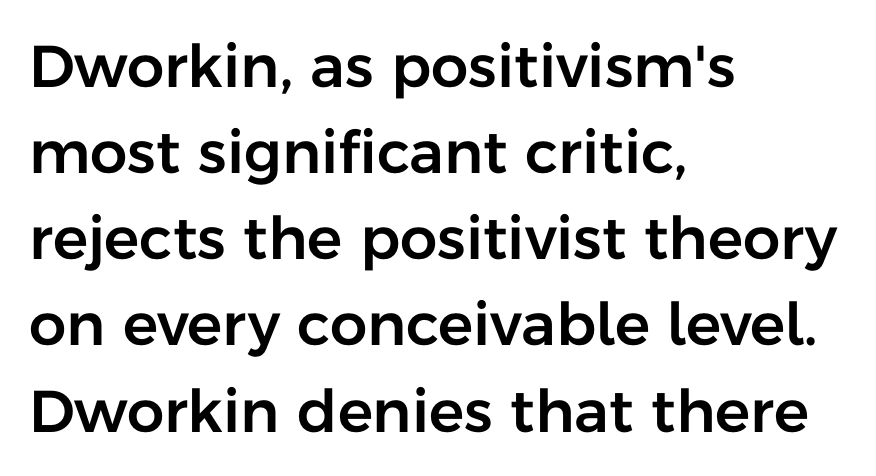
Between one letter and the next there's only the usual sliver of space. Italic? Not at all — the glyphs are vertical. The rendering anchors every line to the left-hand side. The rendering uses natural spacing where letterforms have individual widths. You can tell from the bare stems that sans-serif type was used. The specimen omits any rule beneath the text block's lines.
